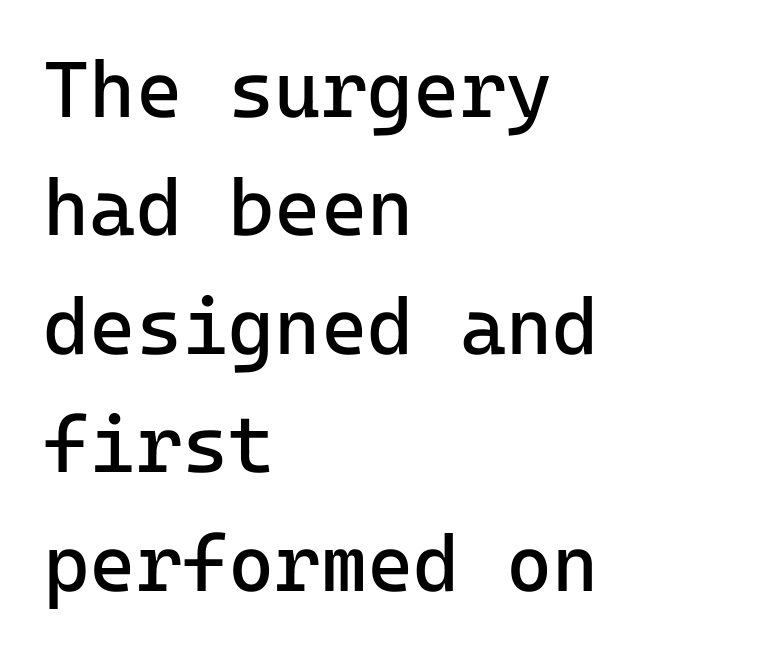
Posture: vertical. Observe the absence of serifs on each vertical stroke in this sample. The passage shown is typed in a monospace face where columns stay perfectly aligned. The strokes carry an ordinary text weight at most. This sample is left-justified, so line endings fall wherever the words run out.
